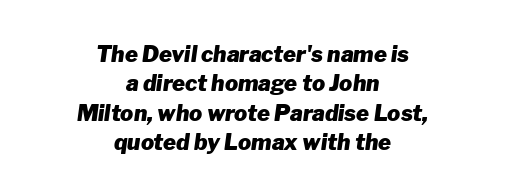
A clean baseline with only descenders dipping below it. Regarding leading, the lines here are spaced in the standard way. Between one letter and the next there's only the usual sliver of space. The paragraph has two soft edges and a firm central axis.
